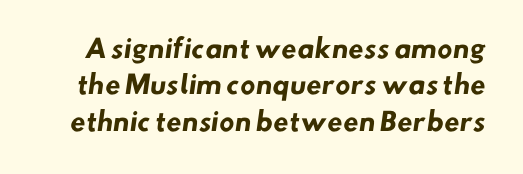
The image shows 25 px bold type; set normal line spacing (1.46x), normal letter spacing, not underlined.
